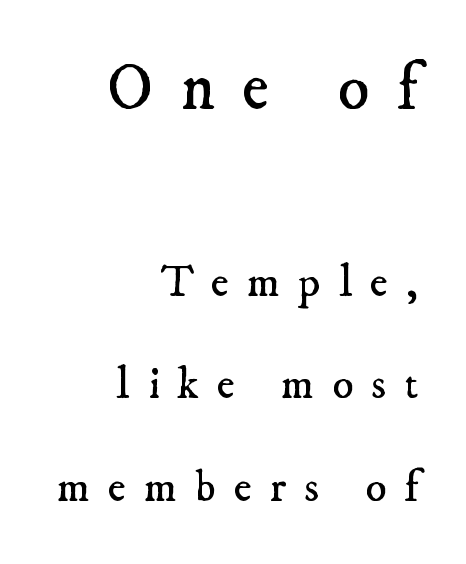
Q: Is the text bold? A: No.
Q: Is the typeface a serif or a sans-serif typeface? A: Serif.
Q: Is the text underlined? A: No.
Q: How is the paragraph aligned? A: Right-aligned.
Q: Is the spacing between letters normal or unusually wide? A: Unusually wide.
Q: Is the spacing between lines tight, normal or loose? A: Loose.
Q: Which block of text is set in a larger size, the first (top) or the second (bottom)? A: The first (top) one.
Q: Width (condensed, normal, or wide)? A: Normal.
Q: Stroke contrast? A: Low.
Q: x-height? A: Small.
Q: Monospaced? A: No.
